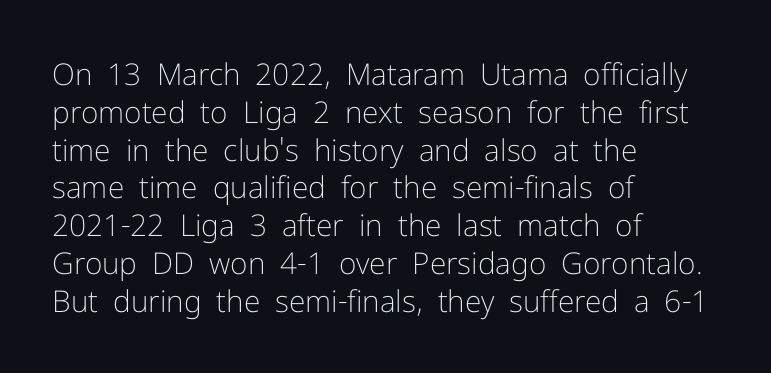
Q: Is the text bold? A: No.
Q: Is the text italic (slanted)? A: No, it is upright.
Q: Is the typeface a serif or a sans-serif typeface? A: Sans-serif.
Q: Is the text underlined? A: No.
Q: How is the paragraph aligned? A: Left-aligned.
Q: Is the spacing between letters normal or unusually wide? A: Normal.
Q: Is the spacing between lines tight, normal or loose? A: Normal.
Q: Width (condensed, normal, or wide)? A: Normal.
Q: Stroke contrast? A: Low.
Q: x-height? A: Medium.
Q: Monospaced? A: No.
